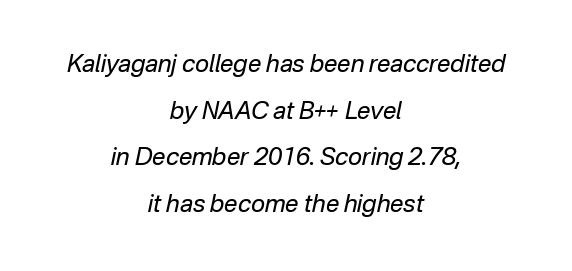
{"italic": "yes", "lean": "right", "slant_degrees": 12, "bold": "no", "underline": "no", "align": "center", "line_spacing": "loose", "line_spacing_ratio": 1.94, "letter_spacing": "normal", "letter_spacing_em": 0.0, "glyph_px": 24}
